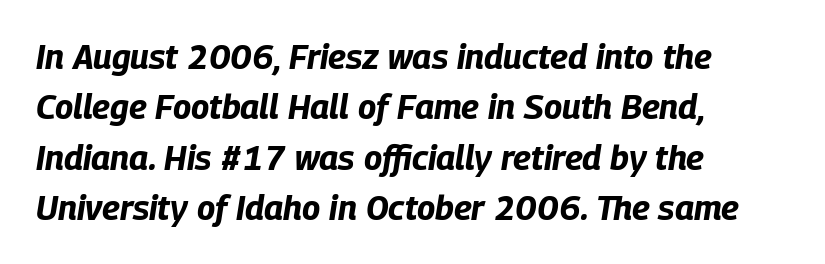
The typesetting leans heavy: a genuine bold. This sample keeps an unexceptional amount of space between lines. Type without underlining. The font's italic variant was chosen for this text.
